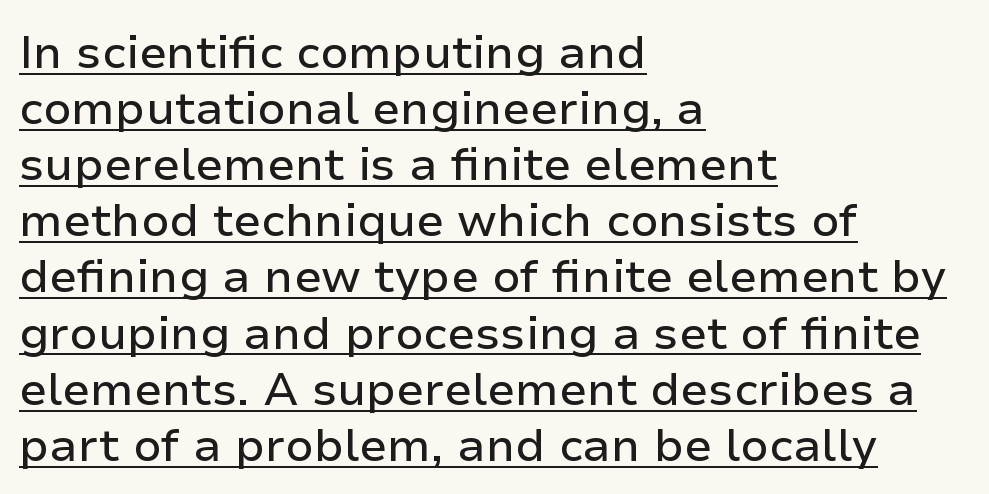
The image shows 46 px sans-serif type, upright; set left-aligned, line spacing 1.22x, normal letter spacing, underlined; low stroke contrast and a medium x-height.
